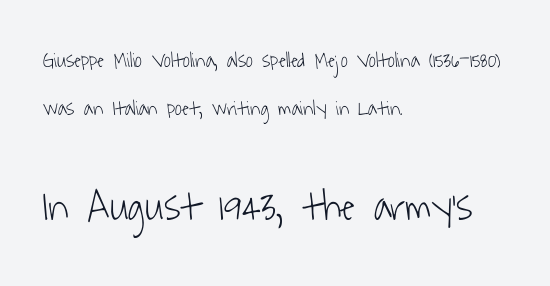
Caption: standard tracking, unaltered. Leading is clearly above the norm, producing a sparse column. Which margin do the lines hug? The left one — the right edge is uneven. Underlining? Definitely not there. Is the lower block the larger one? Yes — the lower block carries the bigger type. Each letter keeps its own natural width here, so spacing adapts to shape.
